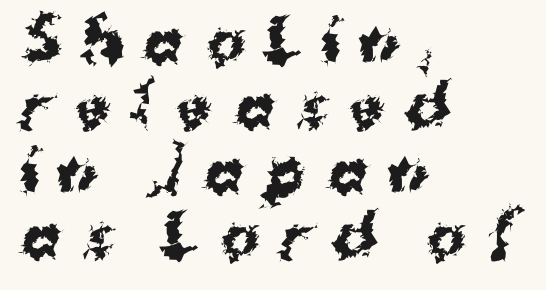
Q: Is the text bold? A: Yes.
Q: Is the text italic (slanted)? A: Yes.
Q: Is the typeface a serif or a sans-serif typeface? A: Sans-serif.
Q: Is the text underlined? A: No.
Q: How is the paragraph aligned? A: Left-aligned.
Q: Is the spacing between letters normal or unusually wide? A: Unusually wide.
Q: Is the spacing between lines tight, normal or loose? A: Tight.
Q: Width (condensed, normal, or wide)? A: Normal.
Q: Stroke contrast? A: Medium.
Q: x-height? A: Medium.
Q: Monospaced? A: No.
